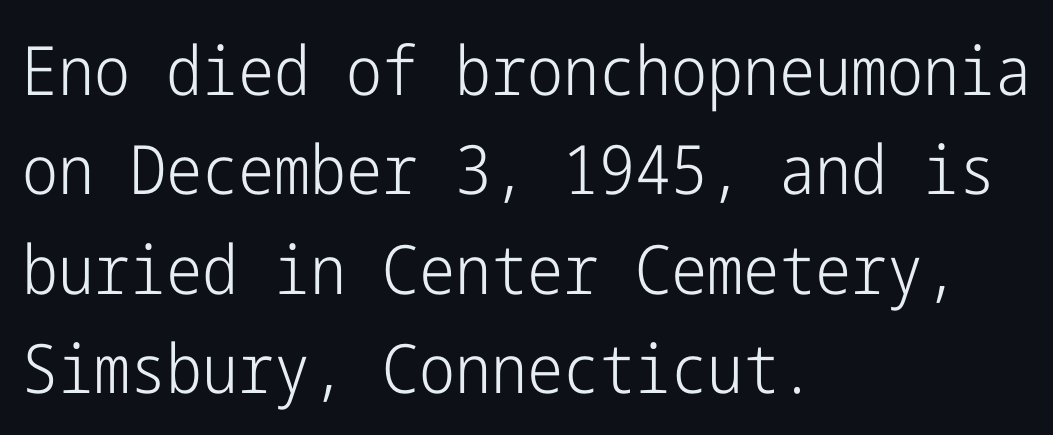
Q: Is the text bold? A: No.
Q: Is the text italic (slanted)? A: No, it is upright.
Q: Is the typeface a serif or a sans-serif typeface? A: Sans-serif.
Q: Is the text underlined? A: No.
Q: How is the paragraph aligned? A: Left-aligned.
Q: Is the spacing between letters normal or unusually wide? A: Normal.
Q: Is the spacing between lines tight, normal or loose? A: Normal.
Q: Width (condensed, normal, or wide)? A: Condensed.
Q: Stroke contrast? A: Low.
Q: x-height? A: Medium.
